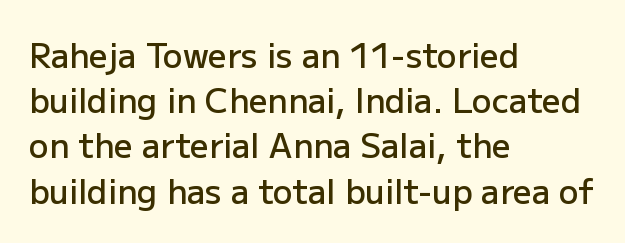
{"serif": "no", "italic": "no", "bold": "semi", "weight": "semibold", "width": "normal", "stroke_contrast": "low", "x_height": "medium", "monospaced": "no", "underline": "no", "align": "left", "line_spacing": "normal", "line_spacing_ratio": 1.37, "letter_spacing": "normal", "letter_spacing_em": 0.0, "glyph_px": 33}
